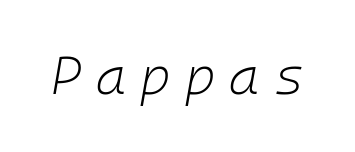
{"italic": "yes", "lean": "right", "slant_degrees": 10, "bold": "no", "weight": "light", "width": "normal", "stroke_contrast": "low", "x_height": "medium", "monospaced": "yes", "underline": "no", "letter_spacing": "wide", "letter_spacing_em": 0.27, "glyph_px": 52}
